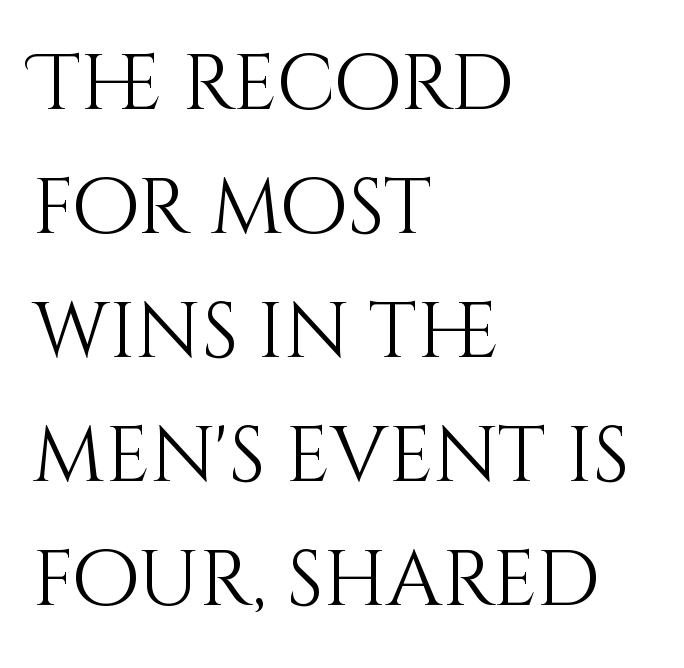
{"italic": "no", "bold": "no", "weight": "light", "width": "normal", "stroke_contrast": "medium", "x_height": "large", "monospaced": "no", "underline": "no", "align": "left", "line_spacing": "normal", "line_spacing_ratio": 1.59, "letter_spacing": "normal", "letter_spacing_em": 0.0, "glyph_px": 78}
